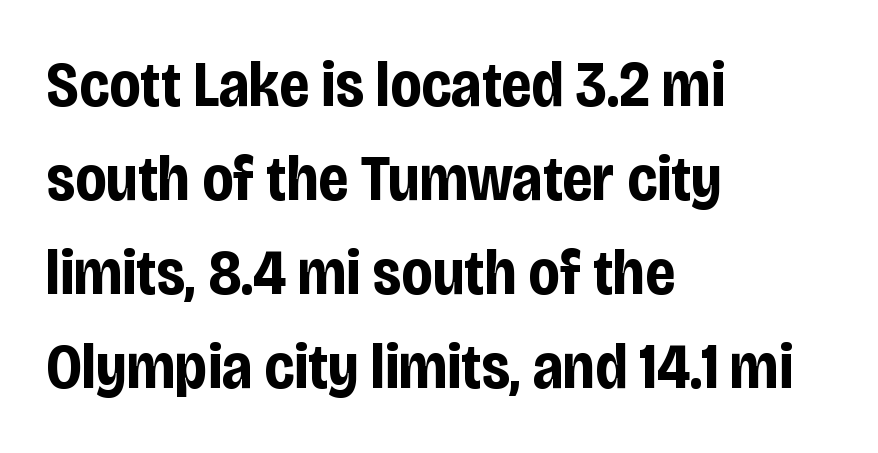
The image shows 64 px bold, condensed sans-serif type, upright; set left-aligned, normal line spacing (1.47x), normal letter spacing, not underlined; low stroke contrast and a large x-height.
